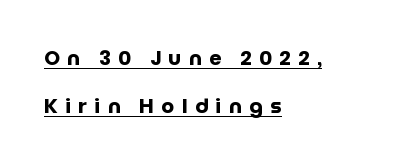
The image shows 20 px bold type, upright; set left-aligned, loose line spacing (2.41x), unusually wide letter spacing (+0.37 em), underlined.
